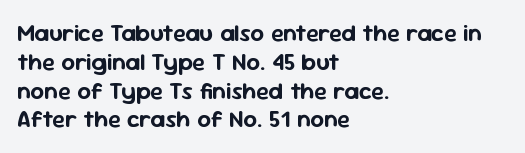
In CSS terms this would be text-align: left. The letters stand upright; this is a roman face. Underlining? Definitely not there. These lines keep a tight, regular rhythm from letter to letter.
